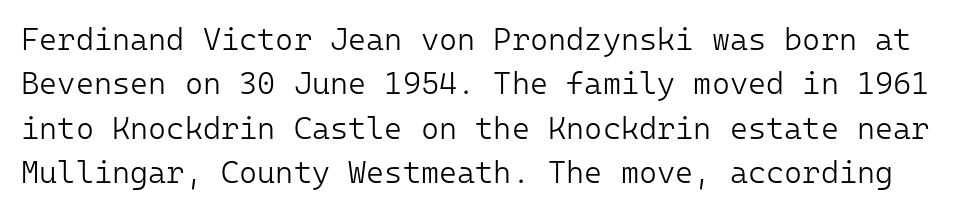
The image shows 31 px light sans-serif type, upright, monospaced; set normal line spacing (1.43x), normal letter spacing, not underlined; low stroke contrast and a medium x-height.
